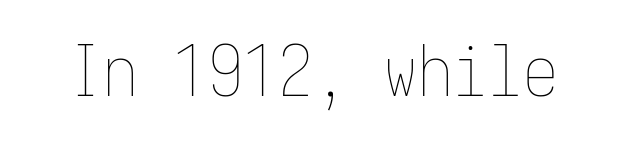
The image shows 70 px thin, condensed type, upright; set normal letter spacing, not underlined; low stroke contrast and a medium x-height.
